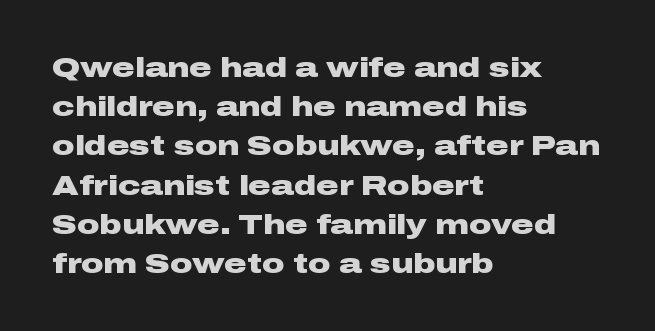
Nobody touched the tracking dial on this one. Designer's note — italics off, roman on. A dark, heavy texture on the line: the type is bold. Stroke terminals: plain, sans-serif.
